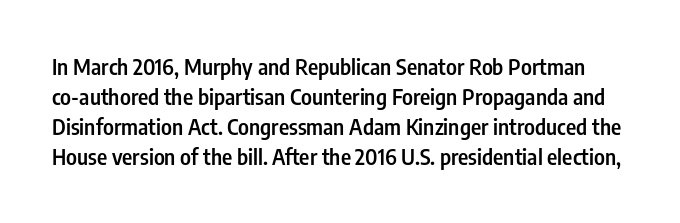
The image shows 22 px text type, upright; set normal line spacing (1.37x), normal letter spacing, not underlined.
